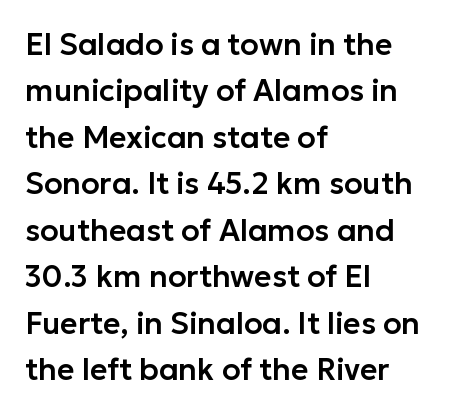
{"serif": "no", "italic": "no", "width": "normal", "stroke_contrast": "low", "x_height": "medium", "monospaced": "no", "underline": "no", "align": "left", "line_spacing": "normal", "line_spacing_ratio": 1.55, "letter_spacing": "normal", "letter_spacing_em": 0.0, "glyph_px": 30}
